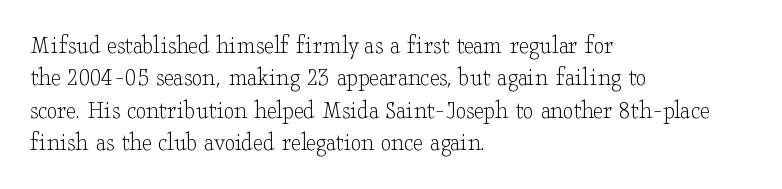
The image shows 27 px text type, upright; set left-aligned, line spacing 1.2x, normal letter spacing, not underlined.
